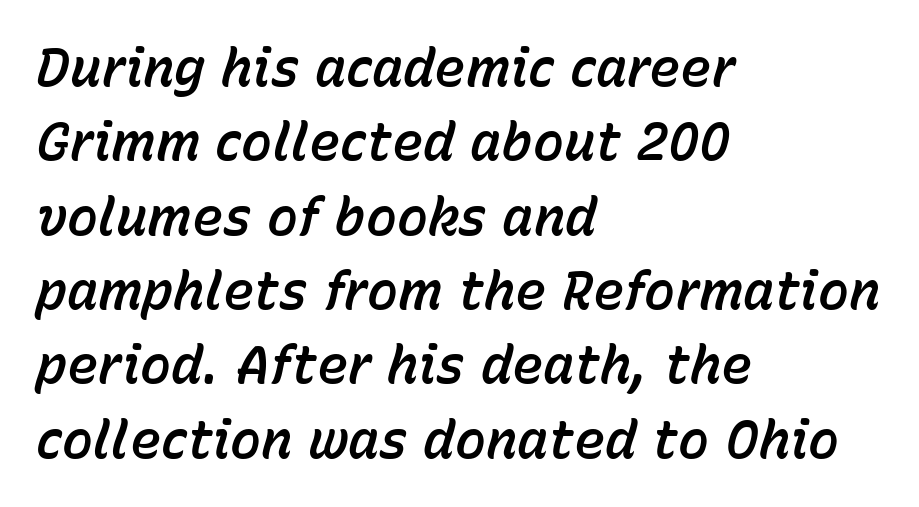
The image shows 52 px text type, italic (leaning right); set left-aligned, normal line spacing (1.43x), normal letter spacing, not underlined; low stroke contrast and a medium x-height.
